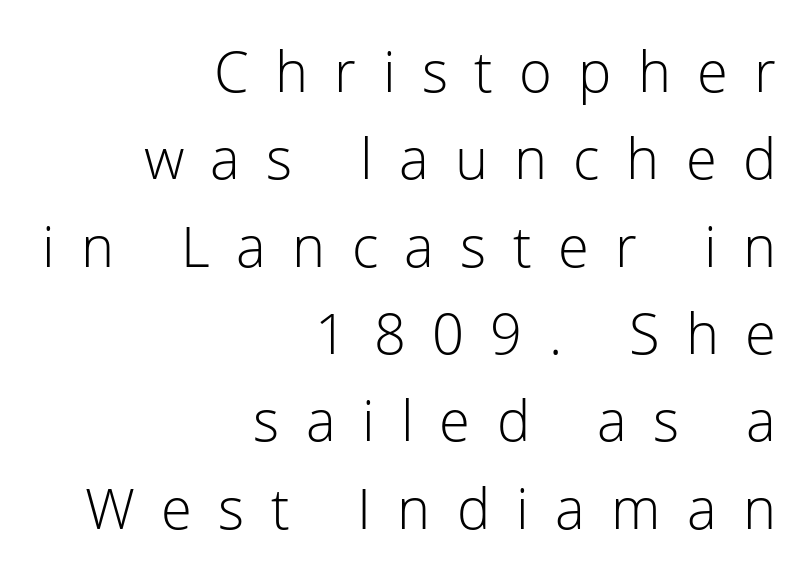
The image shows 56 px light sans-serif type, upright; set right-aligned, normal line spacing (1.56x), unusually wide letter spacing (+0.47 em), not underlined; low stroke contrast and a medium x-height.
